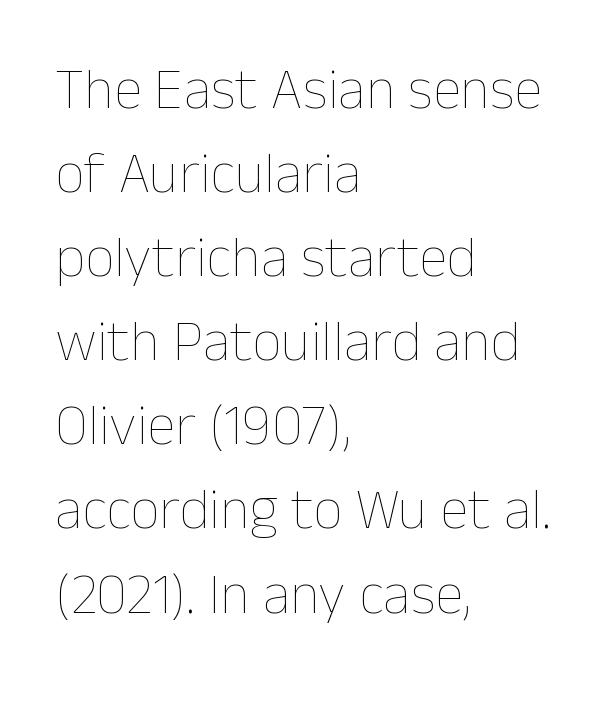
Q: Is the text bold? A: No.
Q: Is the text italic (slanted)? A: No, it is upright.
Q: Is the text underlined? A: No.
Q: How is the paragraph aligned? A: Left-aligned.
Q: Is the spacing between letters normal or unusually wide? A: Normal.
Q: Is the spacing between lines tight, normal or loose? A: Normal.
Q: Width (condensed, normal, or wide)? A: Normal.
Q: Stroke contrast? A: Low.
Q: x-height? A: Medium.
Q: Monospaced? A: No.
